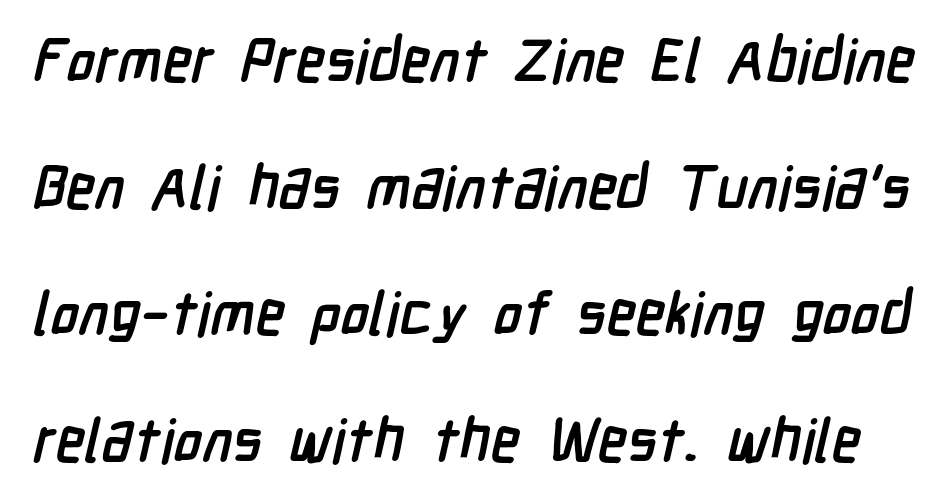
Serifs: no, the terminals of the letterforms are clean. This sample uses plain, unmodified letter spacing. Leading: increased. Students, this is bold: see how much ink each stroke carries. Descenders hang freely into open space.
